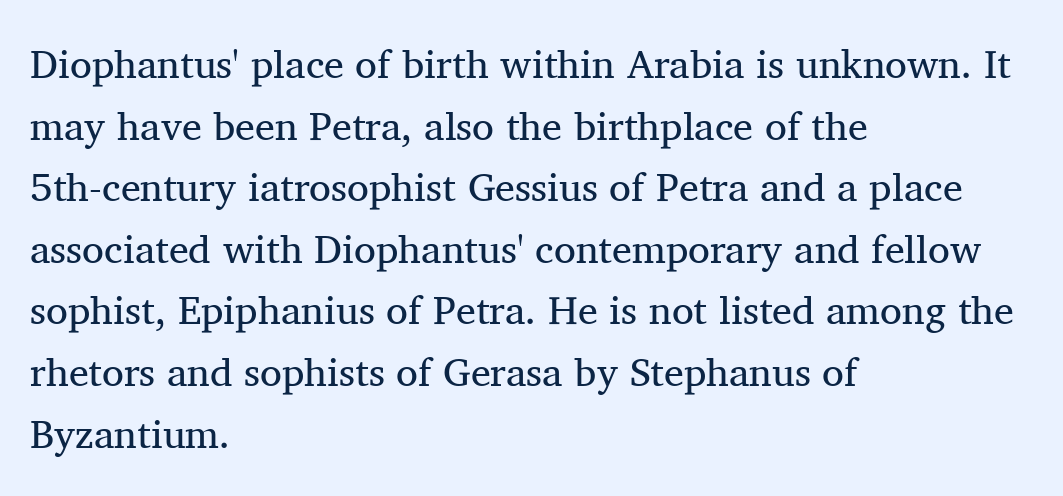
{"serif": "yes", "italic": "no", "bold": "no", "weight": "regular", "width": "normal", "stroke_contrast": "medium", "x_height": "medium", "monospaced": "no", "underline": "no", "align": "left", "line_spacing": "normal", "line_spacing_ratio": 1.54, "letter_spacing": "normal", "letter_spacing_em": 0.0, "glyph_px": 40}
